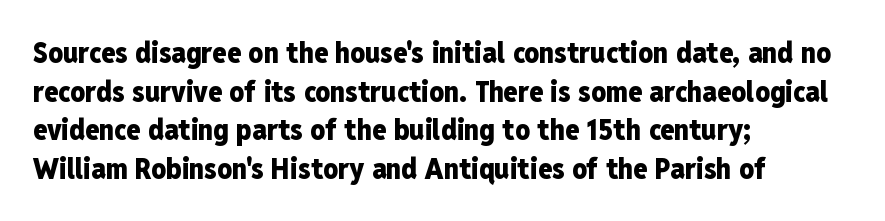
Q: Is the text bold? A: Yes.
Q: Is the text italic (slanted)? A: No, it is upright.
Q: Is the typeface a serif or a sans-serif typeface? A: Sans-serif.
Q: Is the text underlined? A: No.
Q: How is the paragraph aligned? A: Left-aligned.
Q: Is the spacing between letters normal or unusually wide? A: Normal.
Q: Is the spacing between lines tight, normal or loose? A: Normal.
Q: Width (condensed, normal, or wide)? A: Condensed.
Q: Stroke contrast? A: Low.
Q: x-height? A: Medium.
Q: Monospaced? A: No.
